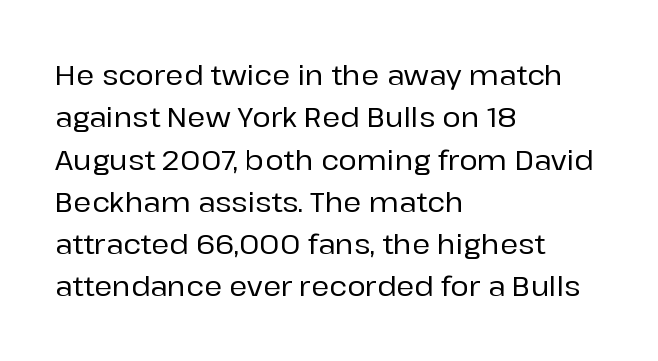
Q: Is the text italic (slanted)? A: No, it is upright.
Q: Is the typeface a serif or a sans-serif typeface? A: Sans-serif.
Q: Is the text underlined? A: No.
Q: How is the paragraph aligned? A: Left-aligned.
Q: Is the spacing between letters normal or unusually wide? A: Normal.
Q: Is the spacing between lines tight, normal or loose? A: Normal.
Q: Width (condensed, normal, or wide)? A: Normal.
Q: Stroke contrast? A: Low.
Q: x-height? A: Medium.
Q: Monospaced? A: No.
